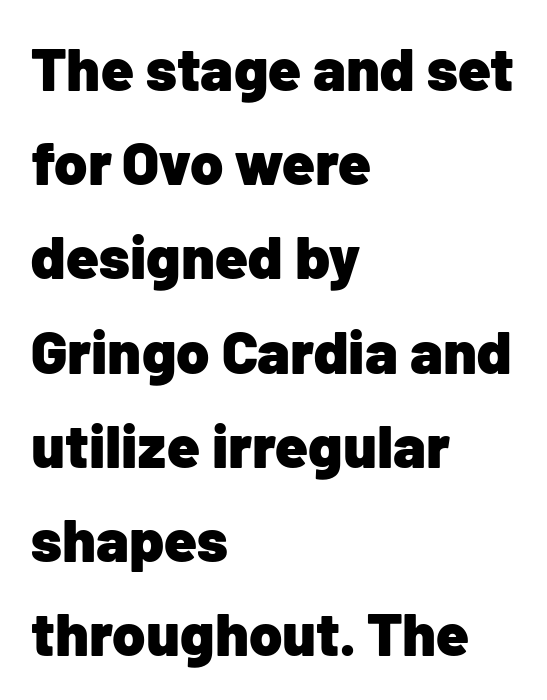
The image shows 60 px heavy sans-serif type, upright; set left-aligned, normal line spacing (1.57x), normal letter spacing, not underlined; low stroke contrast and a medium x-height.
